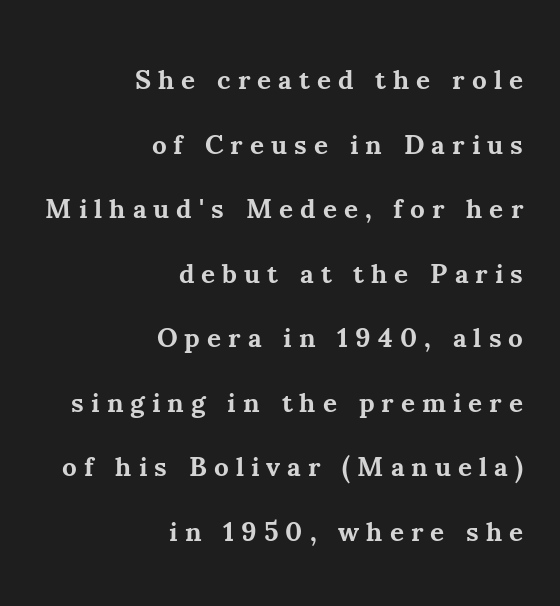
All the whitespace from short lines collects on the left. Leading: increased. The font's upright variant was chosen for this text. Someone cranked the tracking dial way up on this one.
